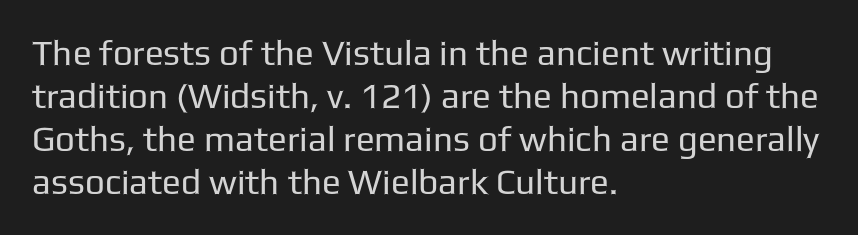
Q: Is the text bold? A: No.
Q: Is the text italic (slanted)? A: No, it is upright.
Q: Is the typeface a serif or a sans-serif typeface? A: Sans-serif.
Q: Is the text underlined? A: No.
Q: How is the paragraph aligned? A: Left-aligned.
Q: Is the spacing between letters normal or unusually wide? A: Normal.
Q: Width (condensed, normal, or wide)? A: Normal.
Q: Stroke contrast? A: Low.
Q: x-height? A: Medium.
Q: Monospaced? A: No.
